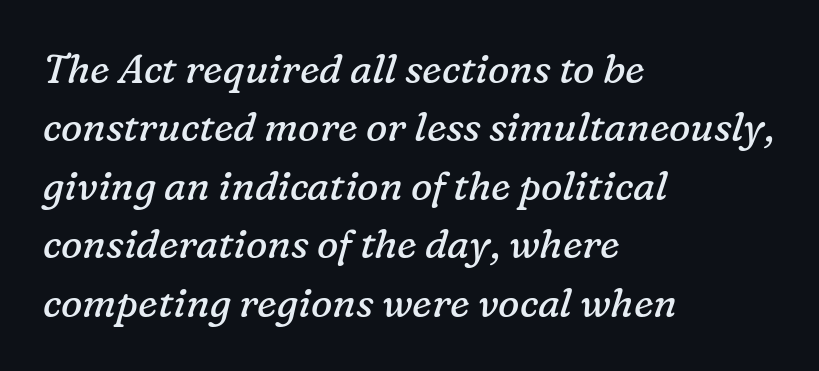
{"serif": "yes", "italic": "yes", "lean": "right", "slant_degrees": 16, "bold": "no", "weight": "regular", "width": "normal", "stroke_contrast": "low", "x_height": "medium", "monospaced": "no", "underline": "no", "align": "left", "line_spacing": "normal", "line_spacing_ratio": 1.46, "letter_spacing": "normal", "letter_spacing_em": 0.0, "glyph_px": 40}
